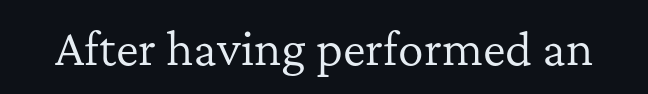
Q: Is the text bold? A: No.
Q: Is the text italic (slanted)? A: No, it is upright.
Q: Is the typeface a serif or a sans-serif typeface? A: Serif.
Q: Is the text underlined? A: No.
Q: Is the spacing between letters normal or unusually wide? A: Normal.
Q: Width (condensed, normal, or wide)? A: Normal.
Q: Stroke contrast? A: Low.
Q: x-height? A: Medium.
Q: Monospaced? A: No.
